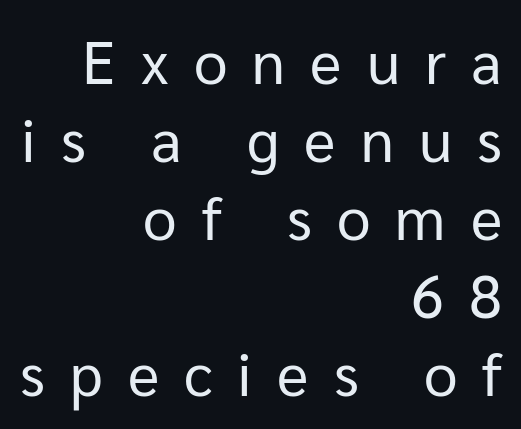
Q: Is the text bold? A: No.
Q: Is the text italic (slanted)? A: No, it is upright.
Q: Is the typeface a serif or a sans-serif typeface? A: Sans-serif.
Q: Is the text underlined? A: No.
Q: How is the paragraph aligned? A: Right-aligned.
Q: Is the spacing between letters normal or unusually wide? A: Unusually wide.
Q: Is the spacing between lines tight, normal or loose? A: Normal.
Q: Width (condensed, normal, or wide)? A: Normal.
Q: Stroke contrast? A: Low.
Q: x-height? A: Medium.
Q: Monospaced? A: No.
